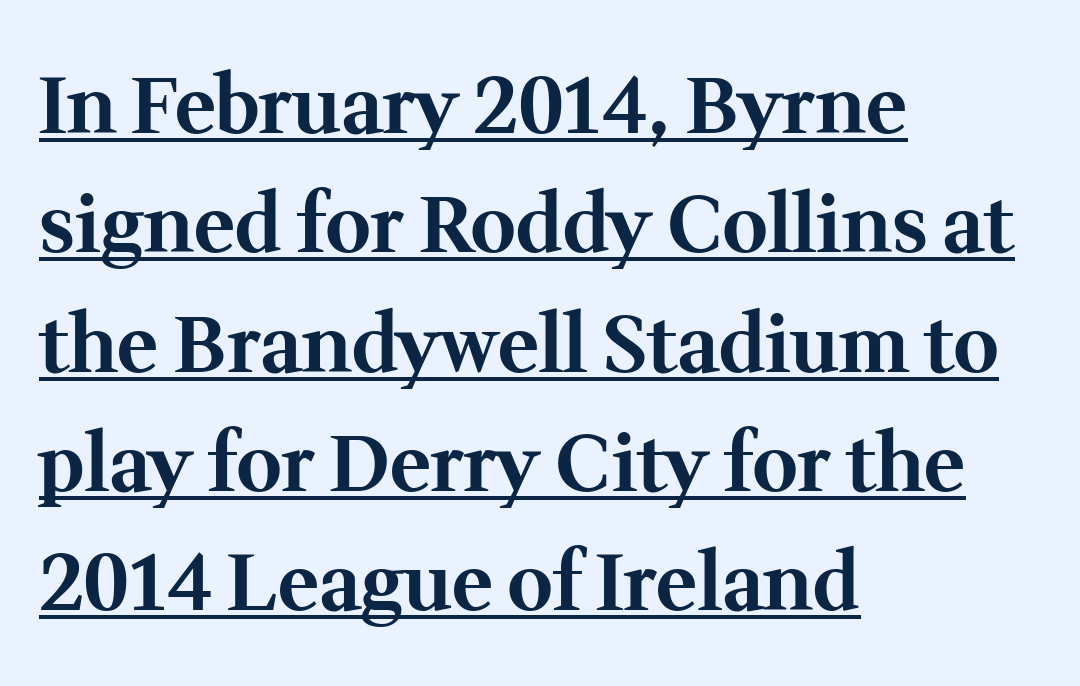
{"serif": "yes", "italic": "no", "bold": "yes", "weight": "bold", "width": "normal", "stroke_contrast": "medium", "x_height": "medium", "monospaced": "no", "underline": "yes", "align": "left", "line_spacing": "normal", "line_spacing_ratio": 1.53, "letter_spacing": "normal", "letter_spacing_em": 0.0, "glyph_px": 78}
